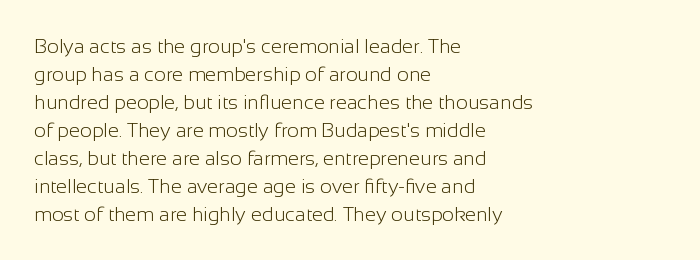
The image shows 20 px text type, upright; set left-aligned, normal line spacing (1.4x), normal letter spacing, not underlined.
